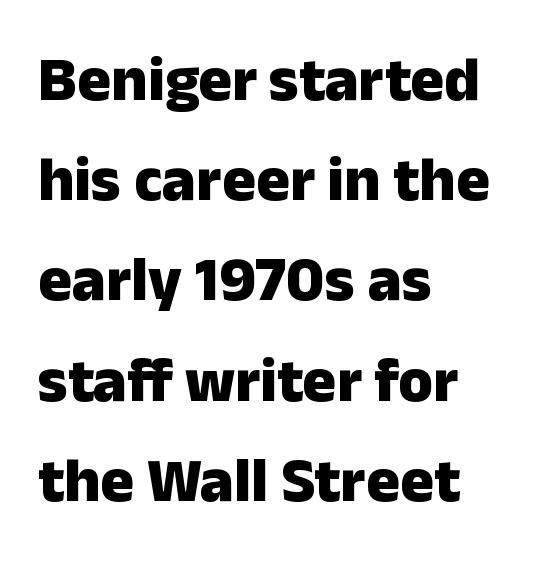
{"serif": "no", "italic": "no", "bold": "yes", "weight": "heavy", "width": "normal", "stroke_contrast": "low", "x_height": "medium", "monospaced": "no", "underline": "no", "align": "left", "line_spacing": "normal", "line_spacing_ratio": 1.59, "letter_spacing": "normal", "letter_spacing_em": 0.0, "glyph_px": 63}
